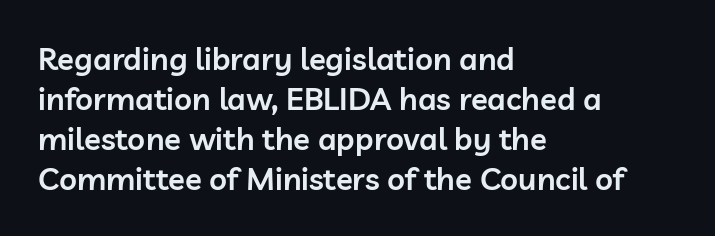
{"serif": "no", "italic": "no", "bold": "semi", "weight": "semibold", "width": "normal", "stroke_contrast": "low", "x_height": "medium", "monospaced": "no", "underline": "no", "align": "left", "line_spacing": "normal", "line_spacing_ratio": 1.29, "letter_spacing": "normal", "letter_spacing_em": 0.0, "glyph_px": 31}
